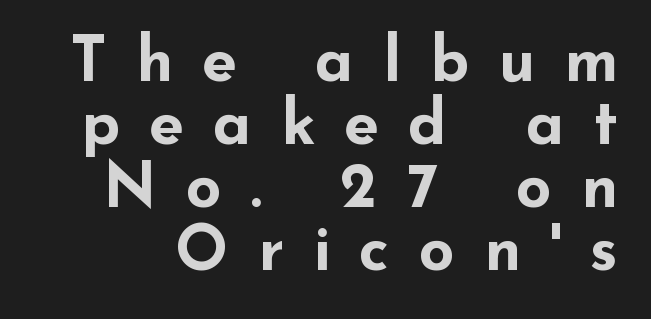
The image shows 63 px bold, wide sans-serif type, upright; set tight line spacing (1.0x), unusually wide letter spacing (+0.46 em), not underlined; low stroke contrast and a small x-height.
